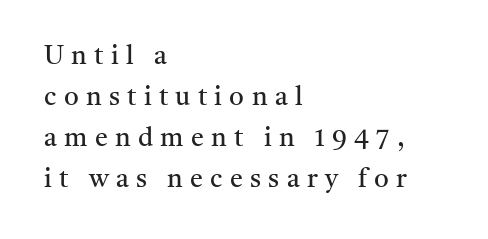
Q: Is the text bold? A: No.
Q: Is the text italic (slanted)? A: No, it is upright.
Q: Is the text underlined? A: No.
Q: How is the paragraph aligned? A: Left-aligned.
Q: Is the spacing between letters normal or unusually wide? A: Unusually wide.
Q: Is the spacing between lines tight, normal or loose? A: Normal.
